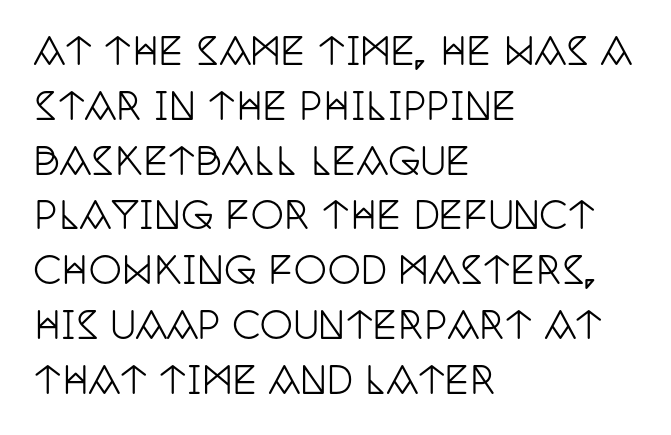
Q: Is the text italic (slanted)? A: No, it is upright.
Q: Is the typeface a serif or a sans-serif typeface? A: Serif.
Q: Is the text underlined? A: No.
Q: How is the paragraph aligned? A: Left-aligned.
Q: Is the spacing between letters normal or unusually wide? A: Normal.
Q: Is the spacing between lines tight, normal or loose? A: Normal.
Q: Width (condensed, normal, or wide)? A: Condensed.
Q: Stroke contrast? A: Low.
Q: x-height? A: Large.
Q: Monospaced? A: No.
